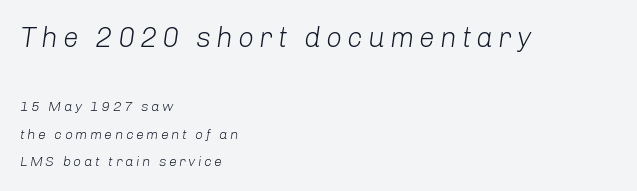
{"italic": "yes", "lean": "right", "slant_degrees": 8, "bold": "no", "weight": "light", "width": "normal", "stroke_contrast": "low", "x_height": "medium", "monospaced": "no", "underline": "no", "align": "left", "line_spacing": "loose", "line_spacing_ratio": 1.96, "larger_block": "first", "size_ratio": 2.0, "glyph_px": 28}
